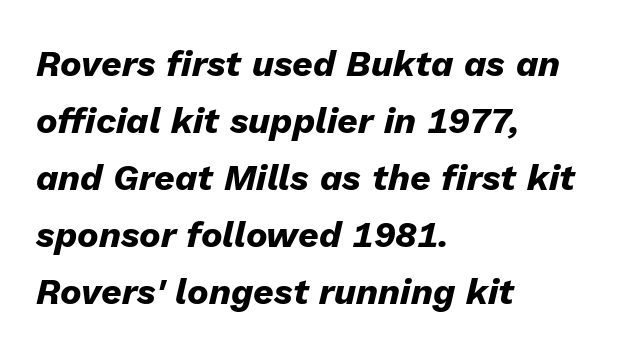
The image shows 36 px heavy type, italic (leaning right); set left-aligned, normal line spacing (1.58x), normal letter spacing, not underlined; low stroke contrast and a medium x-height.
